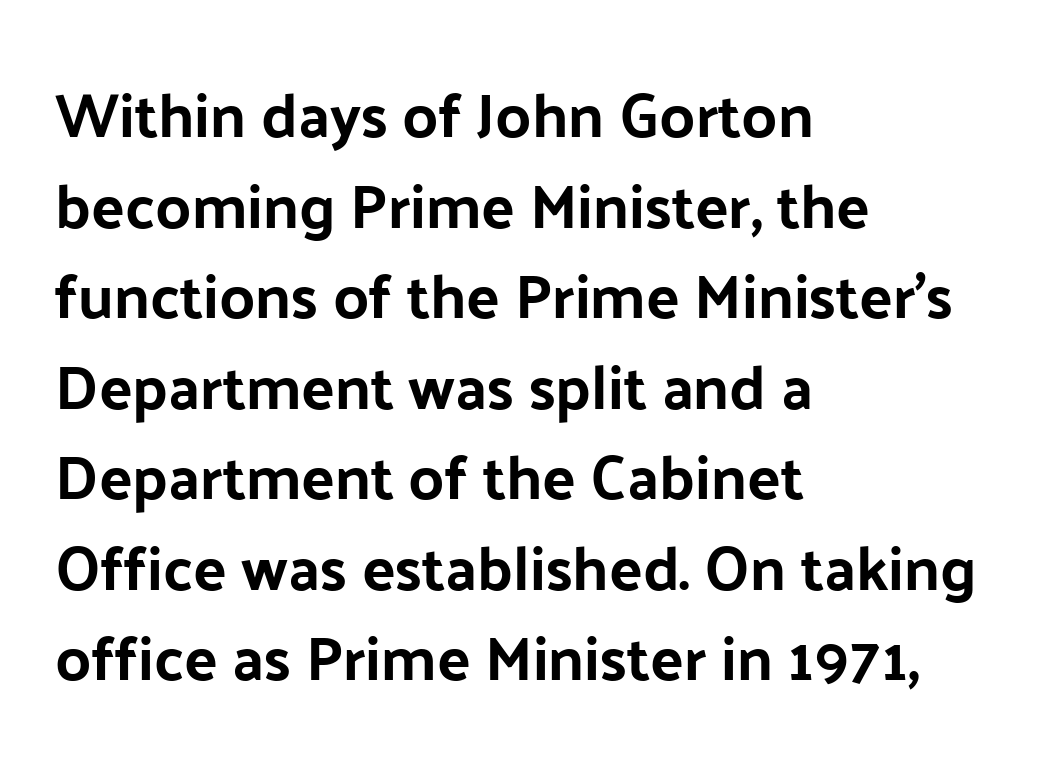
{"serif": "no", "italic": "no", "width": "normal", "stroke_contrast": "low", "x_height": "medium", "monospaced": "no", "underline": "no", "align": "left", "line_spacing": "normal", "line_spacing_ratio": 1.46, "letter_spacing": "normal", "letter_spacing_em": 0.0, "glyph_px": 62}
